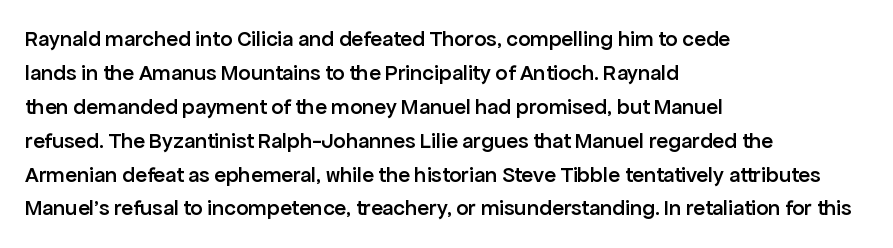
Notice how the stems are strictly vertical — no italics here. The passage shown has conventional tracking throughout. As a designer I'd log this as weight 600, semibold. Line beginnings align vertically; line endings do not.
